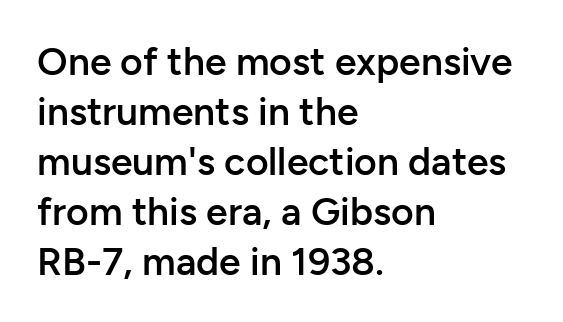
The image shows 39 px semibold sans-serif type, upright; set left-aligned, normal line spacing (1.28x), normal letter spacing, not underlined; low stroke contrast and a medium x-height.
